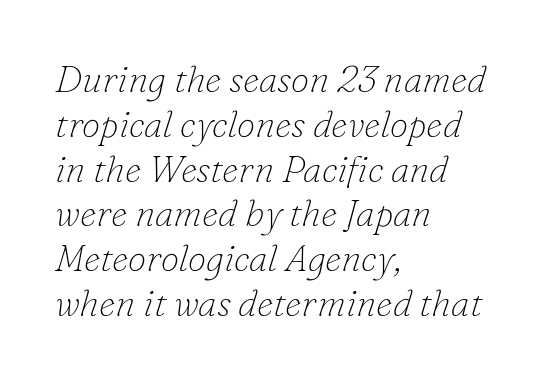
The image shows 37 px thin serif type, italic (leaning right); set left-aligned, line spacing 1.21x, normal letter spacing, not underlined; low stroke contrast and a small x-height.
